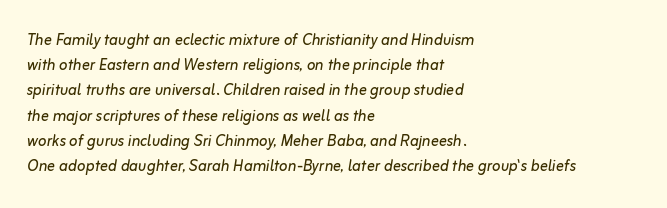
Stem width sits at or under what a default text font uses. Words float on clear page, feet unadorned. The passage is arranged the way most books set body copy — flush left. The rows are spaced the way most documents space them.
